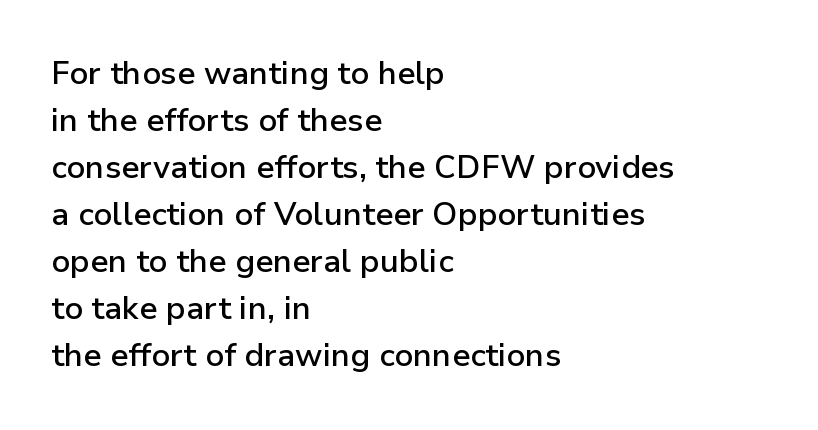
A typesetter would label this face a sans. A typesetter would call this proportional, since set widths differ per character. Every row of glyphs begins at an identical x-position on the left. A normal amount of white space separates one row of letters from the next. A roman cut, with each character standing at attention.
